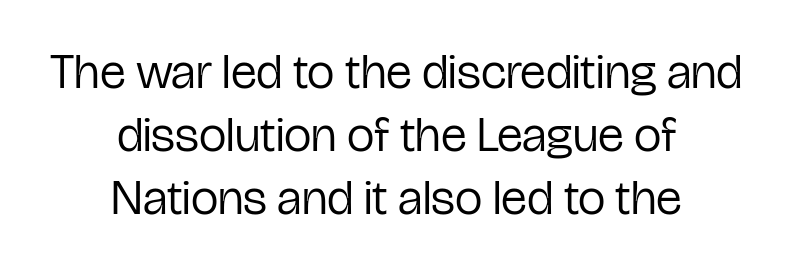
This rendering features lettering with no underline. In terms of posture, this sample is upright. Nobody touched the tracking dial on this one. Horizontal bands of white between lines are of average thickness.
